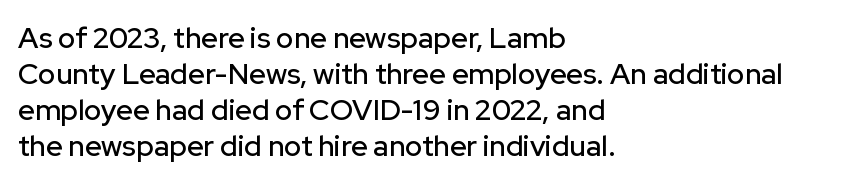
The image shows 29 px sans-serif type, upright; set left-aligned, line spacing 1.24x, normal letter spacing, not underlined; low stroke contrast and a medium x-height.
